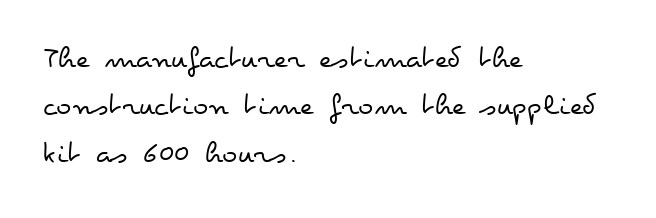
{"italic": "no", "bold": "no", "weight": "regular", "width": "wide", "stroke_contrast": "low", "x_height": "small", "monospaced": "no", "underline": "no", "align": "left", "line_spacing": "normal", "line_spacing_ratio": 1.48, "letter_spacing": "normal", "letter_spacing_em": 0.0, "glyph_px": 32}
